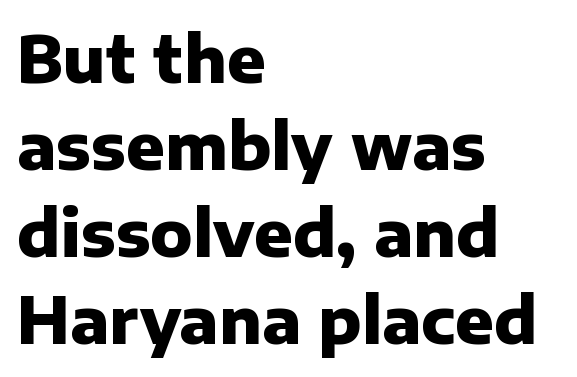
The image shows 64 px heavy sans-serif type, upright; set left-aligned, normal line spacing (1.36x), normal letter spacing, not underlined; low stroke contrast and a medium x-height.
